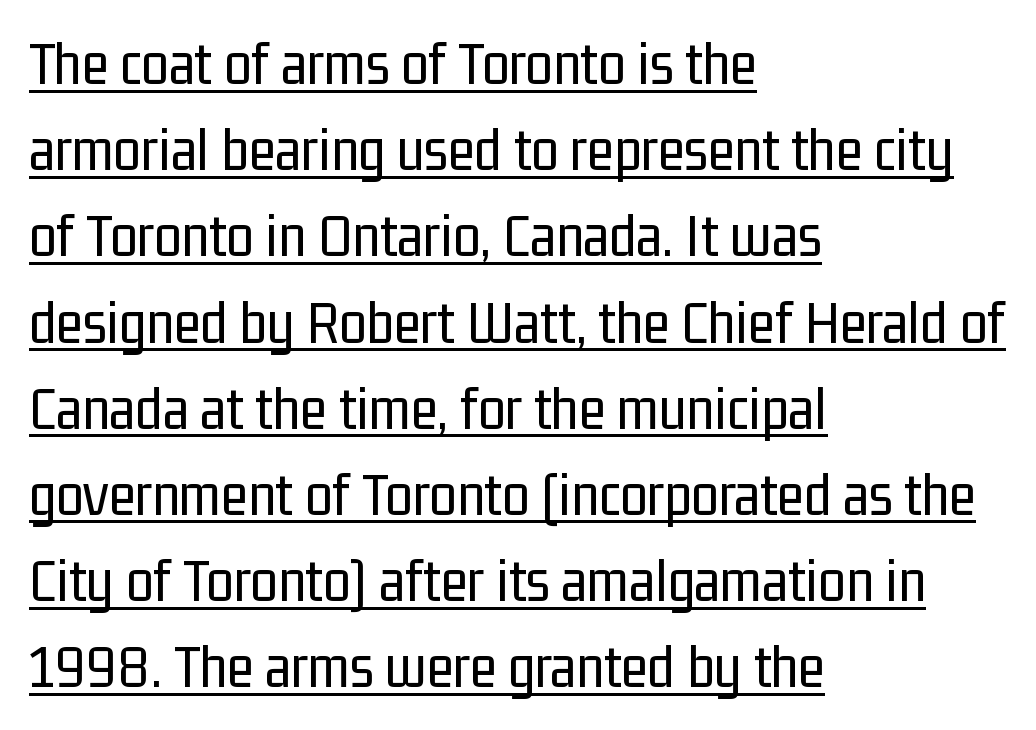
The image shows 62 px regular-weight, condensed sans-serif type, upright; set left-aligned, normal line spacing (1.39x), normal letter spacing, underlined; low stroke contrast and a medium x-height.
